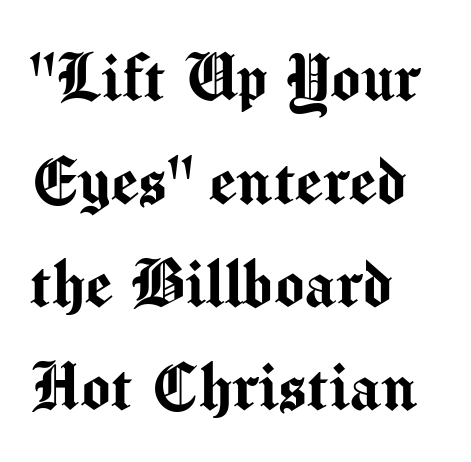
{"serif": "no", "italic": "no", "width": "normal", "stroke_contrast": "medium", "x_height": "medium", "monospaced": "no", "underline": "no", "align": "left", "line_spacing": "normal", "line_spacing_ratio": 1.32, "letter_spacing": "normal", "letter_spacing_em": 0.0, "glyph_px": 78}
